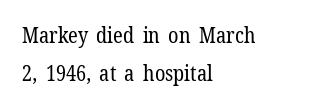
Q: Is the text bold? A: No.
Q: Is the text italic (slanted)? A: No, it is upright.
Q: Is the text underlined? A: No.
Q: How is the paragraph aligned? A: Left-aligned.
Q: Is the spacing between letters normal or unusually wide? A: Normal.
